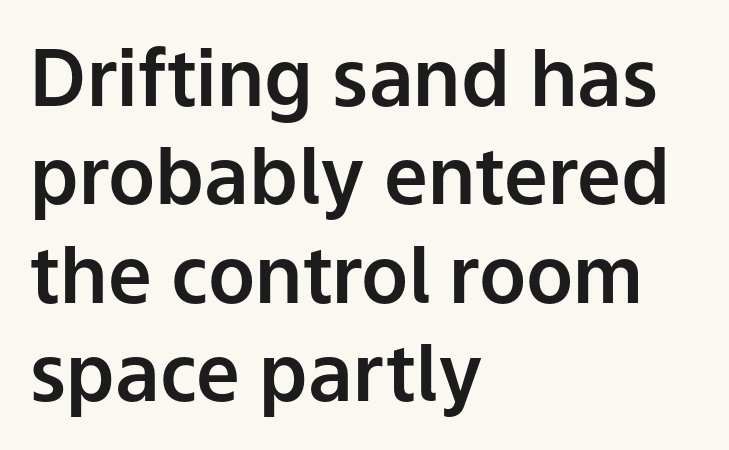
These lines stack with their left ends in a neat column. Regular leading. Students, note that the glyphs here touch the page at normal intervals. Notice how the stems are strictly vertical — no italics here.
